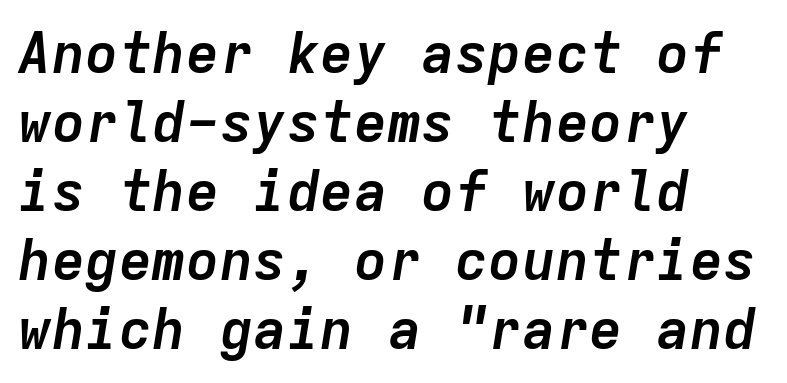
Q: Is the text bold? A: Yes.
Q: Is the text italic (slanted)? A: Yes, it leans right by about 9 degrees.
Q: Is the text underlined? A: No.
Q: How is the paragraph aligned? A: Left-aligned.
Q: Is the spacing between letters normal or unusually wide? A: Normal.
Q: Width (condensed, normal, or wide)? A: Normal.
Q: Stroke contrast? A: Low.
Q: x-height? A: Medium.
Q: Monospaced? A: Yes.
